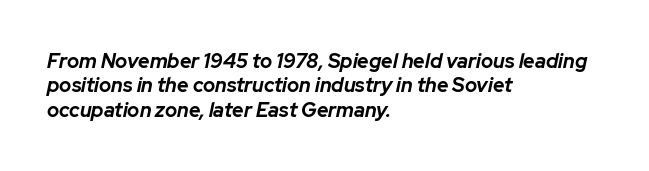
{"italic": "yes", "lean": "right", "slant_degrees": 12, "bold": "yes", "underline": "no", "align": "left", "line_spacing_ratio": 1.22, "letter_spacing": "normal", "letter_spacing_em": 0.0, "glyph_px": 20}
